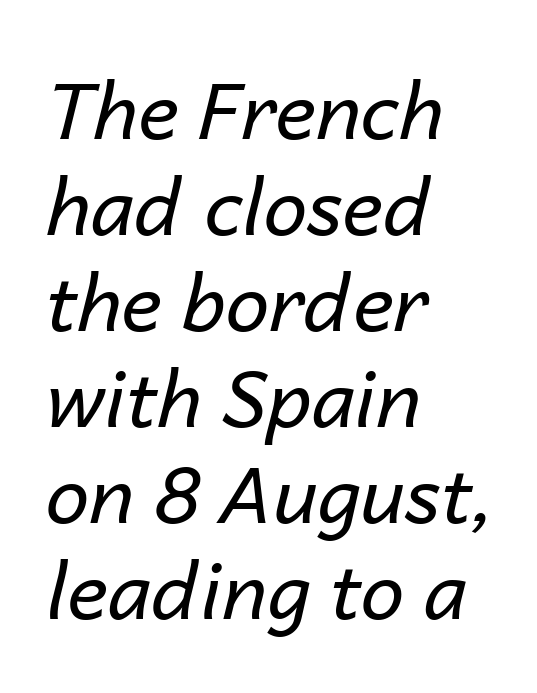
The text carries the slant typical of an italic or oblique font. In CSS terms this would be text-align: left. A typesetter would call this proportional, since set widths differ per character. The passage shown is not underscored anywhere. Weight: regular or lighter.
